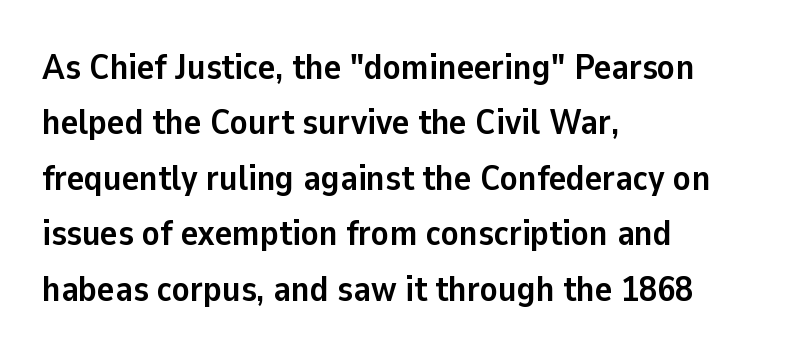
{"serif": "no", "italic": "no", "bold": "yes", "weight": "semibold", "width": "normal", "stroke_contrast": "low", "x_height": "medium", "monospaced": "no", "underline": "no", "align": "left", "line_spacing": "normal", "line_spacing_ratio": 1.54, "letter_spacing": "normal", "letter_spacing_em": 0.0, "glyph_px": 36}
